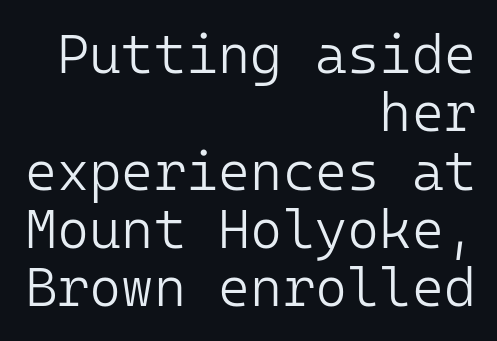
Think of a typewriter: that constant character pitch is what you see here. Descenders hang freely into open space. The letters sit at their default tracking, neither squeezed nor spread. Teacher's note: observe the even right margin — that is flush-right alignment.
